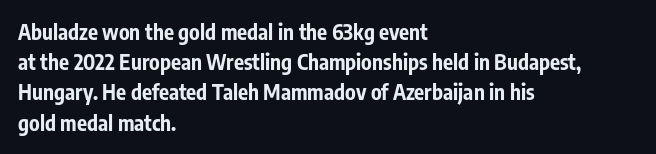
Q: Is the text bold? A: Yes.
Q: Is the text italic (slanted)? A: No, it is upright.
Q: Is the text underlined? A: No.
Q: How is the paragraph aligned? A: Left-aligned.
Q: Is the spacing between letters normal or unusually wide? A: Normal.
Q: Is the spacing between lines tight, normal or loose? A: Normal.
